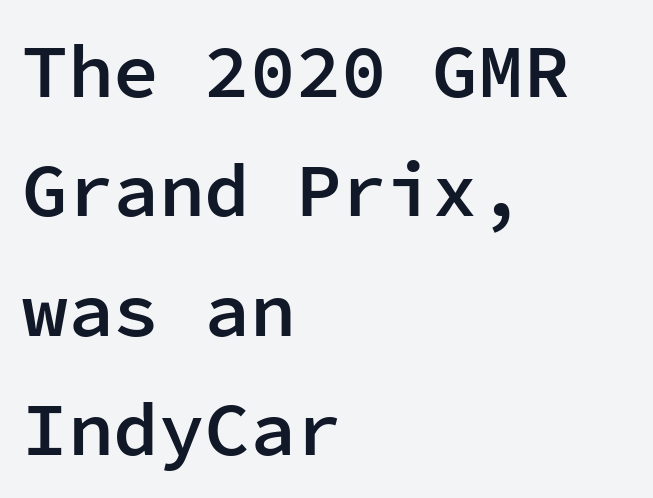
This sample keeps an unexceptional amount of space between lines. Anything drawn beneath the words? Only blank space. What weight is shown? A semibold, between regular and bold. The glyphs in this specimen are sans serif. The typesetter chose a ragged-right arrangement here. Designer's note — italics off, roman on.
